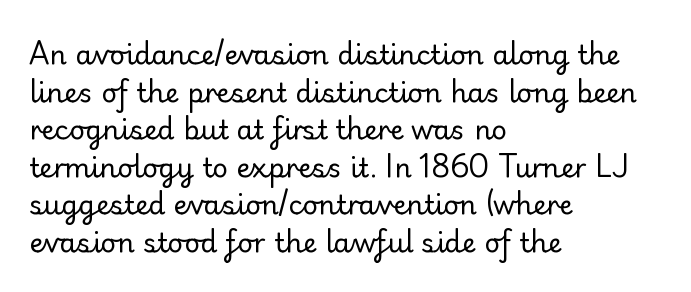
Q: Is the text bold? A: No.
Q: Is the text italic (slanted)? A: No, it is upright.
Q: Is the text underlined? A: No.
Q: How is the paragraph aligned? A: Left-aligned.
Q: Is the spacing between letters normal or unusually wide? A: Normal.
Q: Is the spacing between lines tight, normal or loose? A: Normal.
